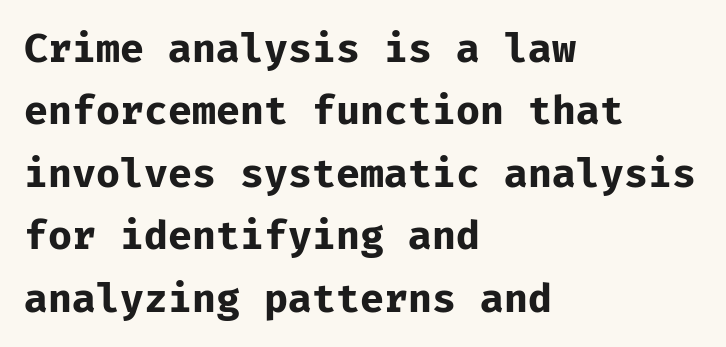
{"serif": "no", "italic": "no", "bold": "yes", "weight": "bold", "width": "normal", "stroke_contrast": "low", "x_height": "medium", "monospaced": "yes", "underline": "no", "align": "left", "line_spacing": "normal", "line_spacing_ratio": 1.56, "letter_spacing": "normal", "letter_spacing_em": 0.0, "glyph_px": 40}
